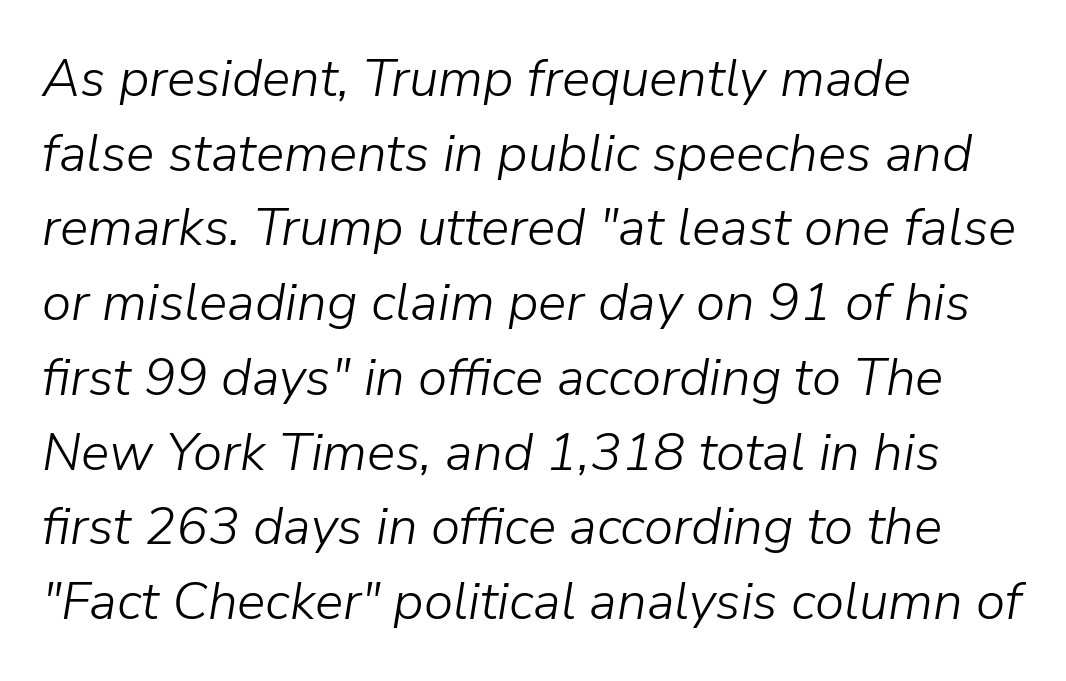
Stroke thickness stays within the range of a standard reading face or lighter. The rag falls on the right side of this text block. Regarding leading, the lines here are spaced in the standard way. Does the lettering tilt? It does — this is italic. Rule under the text: the space is simply empty. Note the varied advance widths — an 'i' is clearly narrower than an 'm'.
